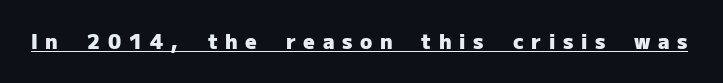
Q: Is the text bold? A: Yes.
Q: Is the text italic (slanted)? A: No, it is upright.
Q: Is the text underlined? A: Yes.
Q: Is the spacing between letters normal or unusually wide? A: Unusually wide.
